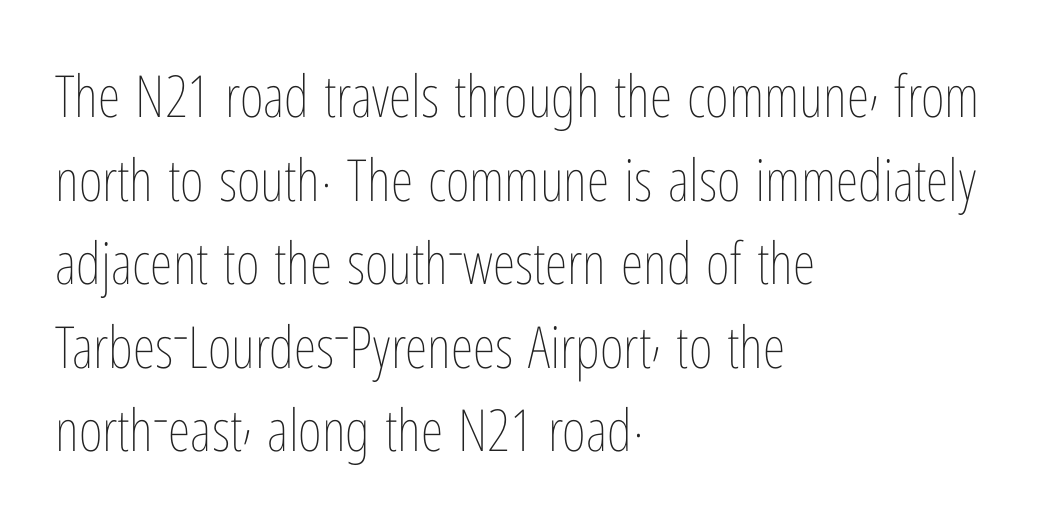
Quick note: underline off. Students, note that the glyphs here touch the page at normal intervals. This is the regular roman posture of the typeface. Short and long lines alike share a common starting point at left. The face used here is proportionally spaced, like ordinary book or web type.
